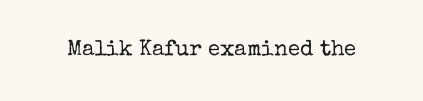
Q: Is the text bold? A: No.
Q: Is the text italic (slanted)? A: No, it is upright.
Q: Is the text underlined? A: No.
Q: Is the spacing between letters normal or unusually wide? A: Normal.
